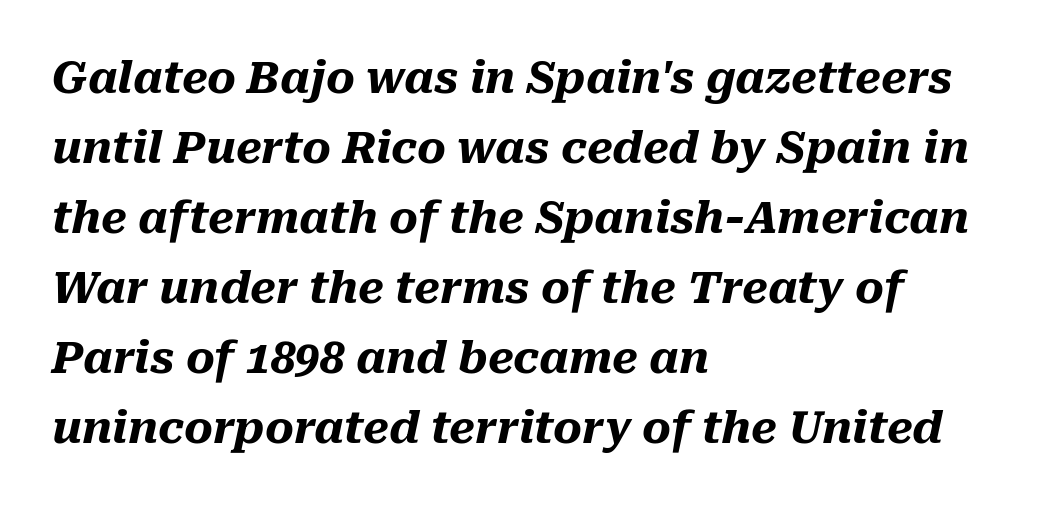
The image shows 44 px heavy type, italic (leaning right); set left-aligned, normal line spacing (1.59x), normal letter spacing, not underlined; medium stroke contrast and a medium x-height.
